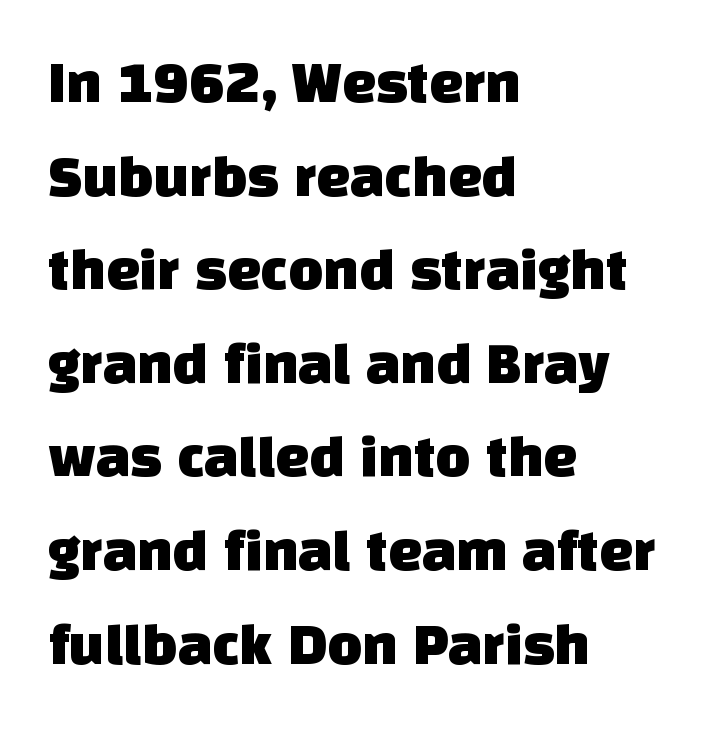
The image shows 60 px sans-serif type; set left-aligned, normal line spacing (1.56x), normal letter spacing, not underlined; low stroke contrast and a large x-height.
